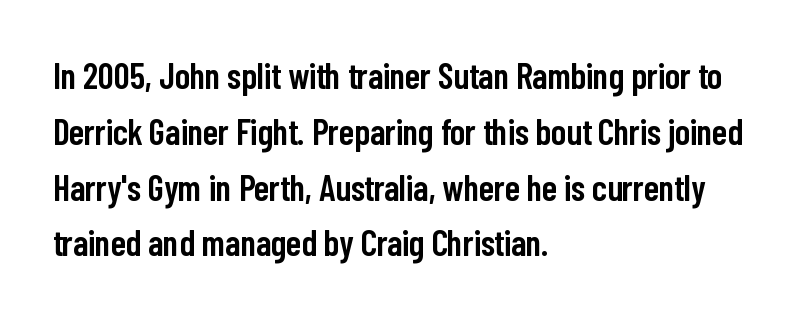
A normal amount of white space separates one row of letters from the next. Short and long lines alike share a common starting point at left. This is the regular roman posture of the typeface. The rendering uses natural spacing where letterforms have individual widths. Here the glyphs are tracked normally, forming tight word shapes.
